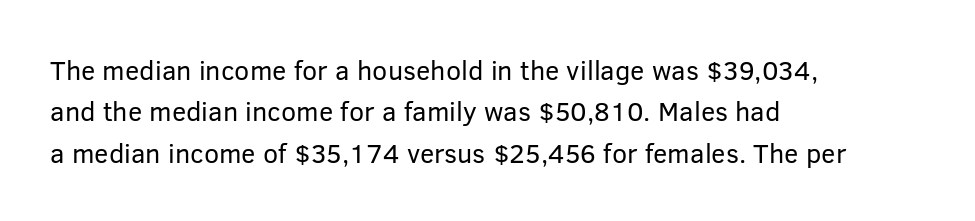
Q: Is the text bold? A: No.
Q: Is the text italic (slanted)? A: No, it is upright.
Q: Is the text underlined? A: No.
Q: How is the paragraph aligned? A: Left-aligned.
Q: Is the spacing between letters normal or unusually wide? A: Normal.
Q: Is the spacing between lines tight, normal or loose? A: Normal.
